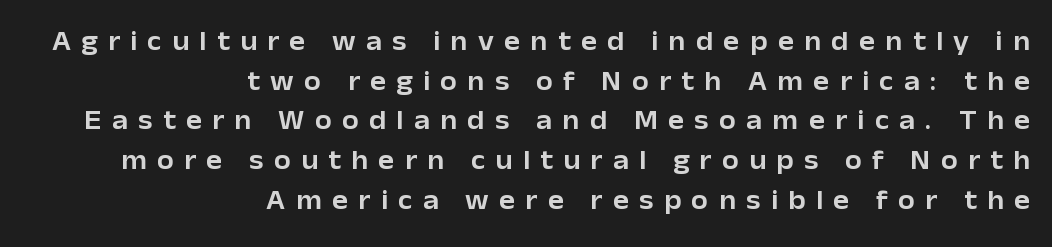
{"italic": "no", "underline": "no", "align": "right", "line_spacing": "normal", "line_spacing_ratio": 1.47, "letter_spacing": "wide", "letter_spacing_em": 0.38, "glyph_px": 27}
